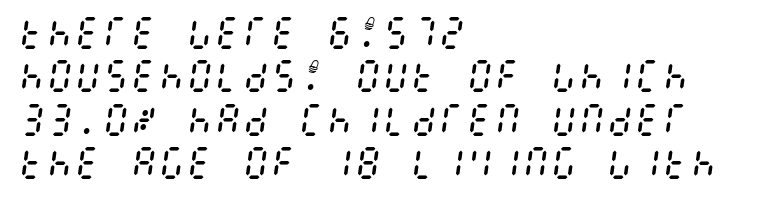
The passage is arranged the way most books set body copy — flush left. Slanted lettering throughout. Nobody drew a line under any word here. Characters follow at the spacing the type designer built in. Nothing heavy about these letters — not bold at all.
